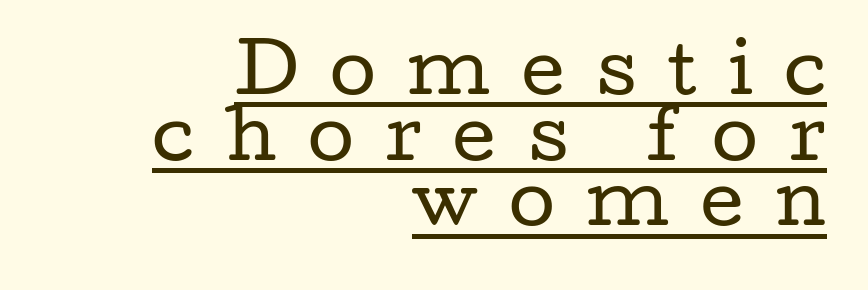
Tightly led — the rows are bunched. Here the designer chose a conventional face with non-uniform glyph widths. The rendering shows small feet on the letterforms — a serif design. This sample is right-justified, so line beginnings fall wherever the words allow. This is underlined copy, the kind a proofreader might mark for attention.
